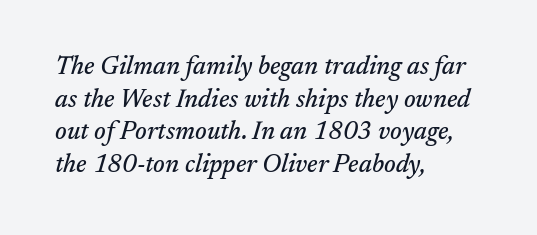
Italic? Definitely — the glyphs are oblique. Line beginnings align vertically; line endings do not. This block has exactly the height ordinary leading produces. This rendering features lettering with no underline.
